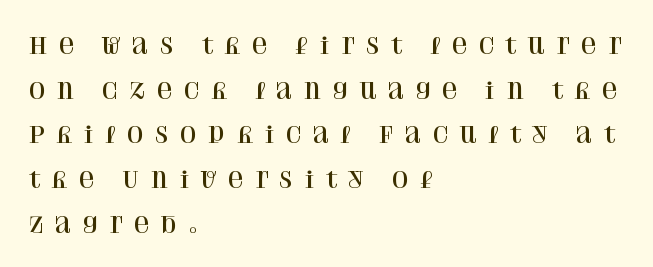
Each new line begins a long way beneath the previous one. The typesetter chose a ragged-right arrangement here. Observe the wide spacing: letters keep a clear distance from each other. Beneath every word, the page is bare. These lines were composed using upright roman letters.
